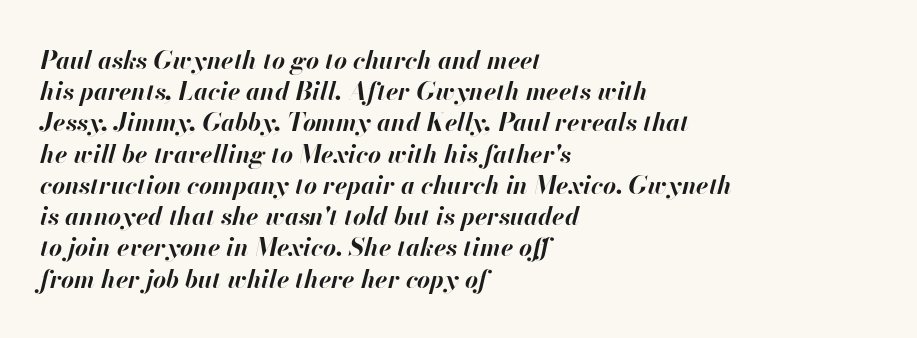
Any mark beneath the type? The region is blank. Rendered with sloped, italic letterforms. The sample has been set heavy, in full bold. The space between consecutive lines is moderate. Letter spacing: default.
